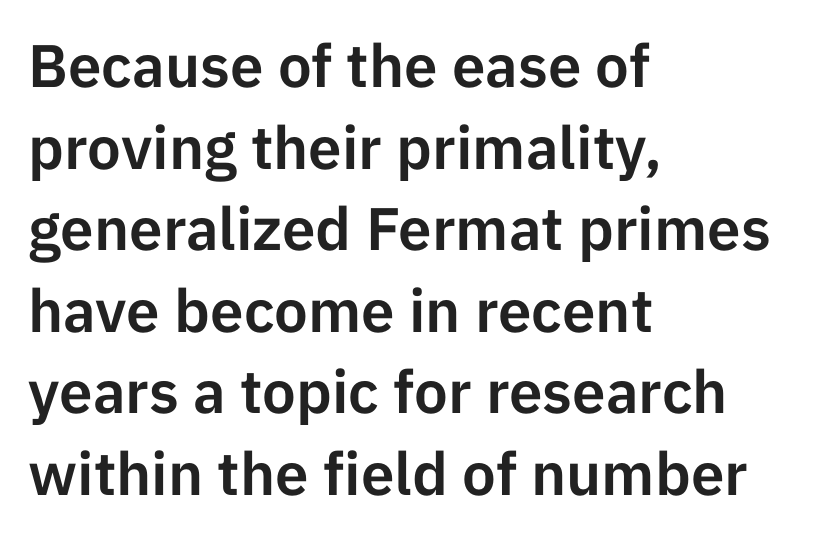
{"serif": "no", "italic": "no", "width": "normal", "stroke_contrast": "low", "x_height": "medium", "monospaced": "no", "underline": "no", "align": "left", "line_spacing": "normal", "line_spacing_ratio": 1.36, "letter_spacing": "normal", "letter_spacing_em": 0.0, "glyph_px": 60}
